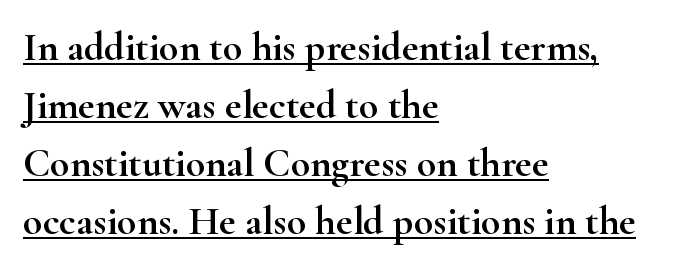
Regarding leading, the lines here are spaced in the standard way. Does the lettering tilt? It doesn't — this is upright. The text was rendered using a seriffed face with decorative stroke endings. The passage shown is underscored from start to finish. A typesetter would call this proportional, since set widths differ per character. These lines stack with their left ends in a neat column.
